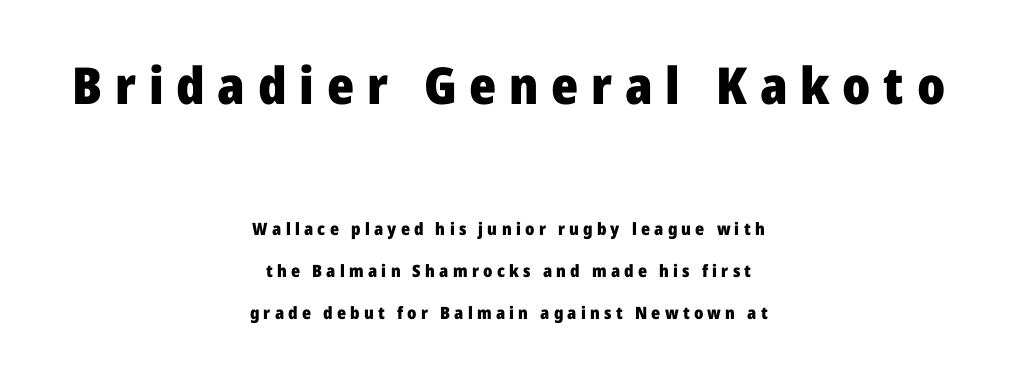
If you drew a line through each stem, it would be perfectly vertical. The designer dialed line spacing up above the default. One-word summary of the alignment: center. The glyphs are unaccompanied by any horizontal stroke below them.
